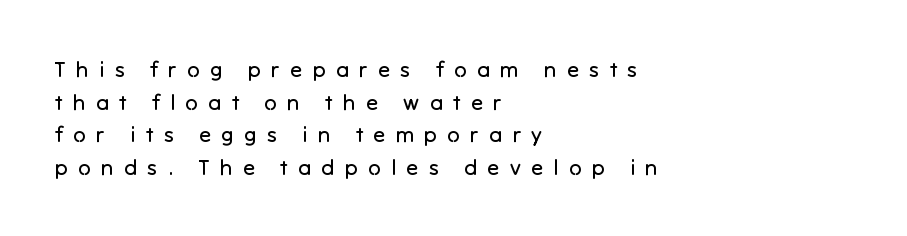
{"italic": "no", "bold": "no", "underline": "no", "align": "left", "line_spacing": "normal", "line_spacing_ratio": 1.48, "letter_spacing": "wide", "letter_spacing_em": 0.47, "glyph_px": 22}
